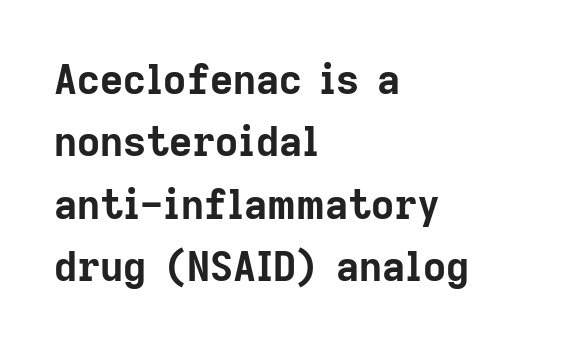
Q: Is the text bold? A: Yes.
Q: Is the text italic (slanted)? A: No, it is upright.
Q: Is the typeface a serif or a sans-serif typeface? A: Sans-serif.
Q: Is the text underlined? A: No.
Q: How is the paragraph aligned? A: Left-aligned.
Q: Is the spacing between letters normal or unusually wide? A: Normal.
Q: Is the spacing between lines tight, normal or loose? A: Normal.
Q: Width (condensed, normal, or wide)? A: Normal.
Q: Stroke contrast? A: Low.
Q: x-height? A: Medium.
Q: Monospaced? A: No.
